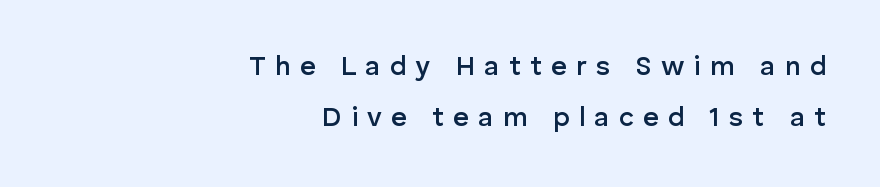
Q: Is the text bold? A: Semi-bold.
Q: Is the text italic (slanted)? A: No, it is upright.
Q: Is the text underlined? A: No.
Q: How is the paragraph aligned? A: Right-aligned.
Q: Is the spacing between letters normal or unusually wide? A: Unusually wide.
